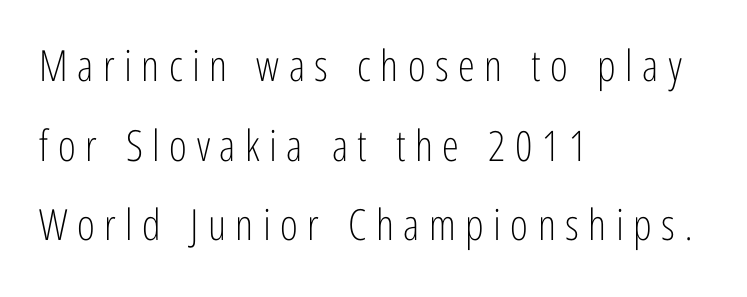
The typesetter chose a ragged-right arrangement here. The gap between lines stays unmarked. Nope, not italic — everything's standing straight. These lines are rendered in a variable-pitch font. Characters follow at a spacing far wider than the type designer built in.
